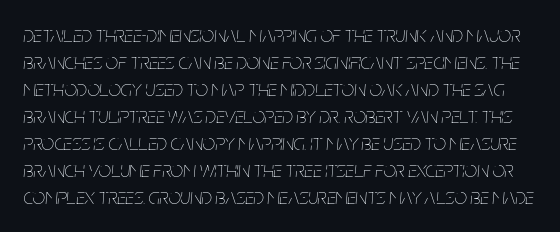
Q: Is the text bold? A: No.
Q: Is the text italic (slanted)? A: Yes, it leans right by about 5 degrees.
Q: Is the text underlined? A: No.
Q: Is the spacing between letters normal or unusually wide? A: Normal.
